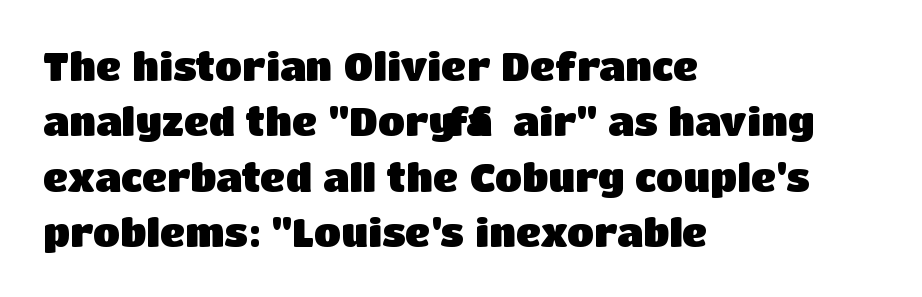
Q: Is the text bold? A: Yes.
Q: Is the text italic (slanted)? A: No, it is upright.
Q: Is the typeface a serif or a sans-serif typeface? A: Sans-serif.
Q: Is the text underlined? A: No.
Q: How is the paragraph aligned? A: Left-aligned.
Q: Is the spacing between letters normal or unusually wide? A: Normal.
Q: Is the spacing between lines tight, normal or loose? A: Normal.
Q: Width (condensed, normal, or wide)? A: Normal.
Q: Stroke contrast? A: Low.
Q: x-height? A: Large.
Q: Monospaced? A: No.
